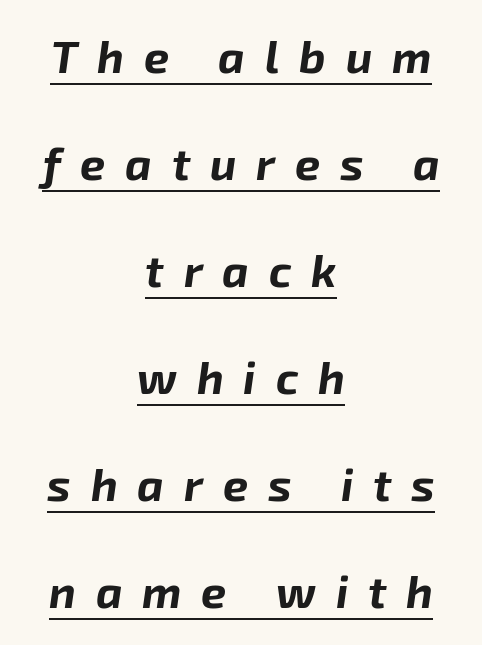
{"italic": "yes", "lean": "right", "slant_degrees": 8, "bold": "yes", "weight": "bold", "width": "normal", "stroke_contrast": "low", "x_height": "medium", "monospaced": "no", "underline": "yes", "align": "center", "line_spacing": "loose", "line_spacing_ratio": 2.38, "letter_spacing": "wide", "letter_spacing_em": 0.44, "glyph_px": 45}
